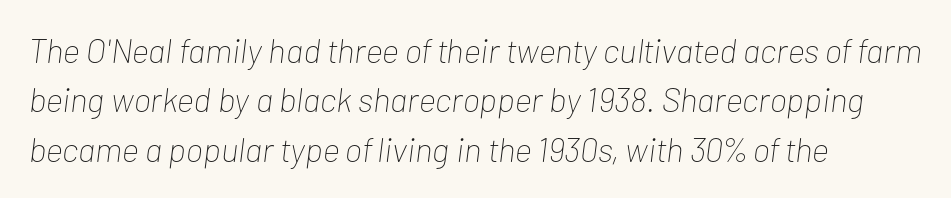
{"italic": "yes", "lean": "right", "slant_degrees": 7, "bold": "no", "weight": "thin", "width": "condensed", "stroke_contrast": "low", "x_height": "medium", "monospaced": "no", "underline": "no", "align": "left", "line_spacing": "normal", "line_spacing_ratio": 1.45, "letter_spacing": "normal", "letter_spacing_em": 0.0, "glyph_px": 34}
